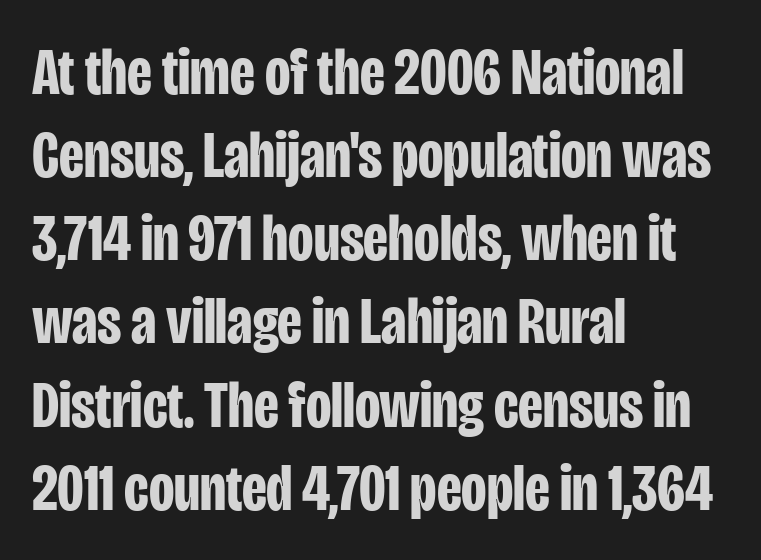
Q: Is the text bold? A: Yes.
Q: Is the text italic (slanted)? A: No, it is upright.
Q: Is the typeface a serif or a sans-serif typeface? A: Sans-serif.
Q: Is the text underlined? A: No.
Q: How is the paragraph aligned? A: Left-aligned.
Q: Is the spacing between letters normal or unusually wide? A: Normal.
Q: Is the spacing between lines tight, normal or loose? A: Normal.
Q: Width (condensed, normal, or wide)? A: Condensed.
Q: Stroke contrast? A: Low.
Q: x-height? A: Large.
Q: Monospaced? A: No.
